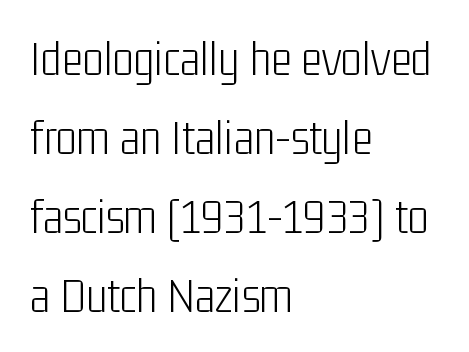
The image shows 50 px light, condensed sans-serif type, upright; set left-aligned, normal line spacing (1.58x), normal letter spacing, not underlined; low stroke contrast and a medium x-height.
